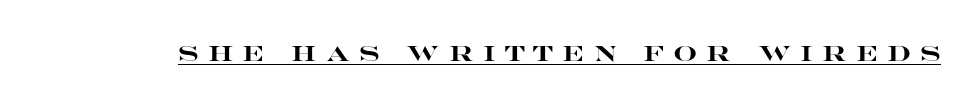
Q: Is the text bold? A: Yes.
Q: Is the text italic (slanted)? A: No, it is upright.
Q: Is the text underlined? A: Yes.
Q: Is the spacing between letters normal or unusually wide? A: Unusually wide.
